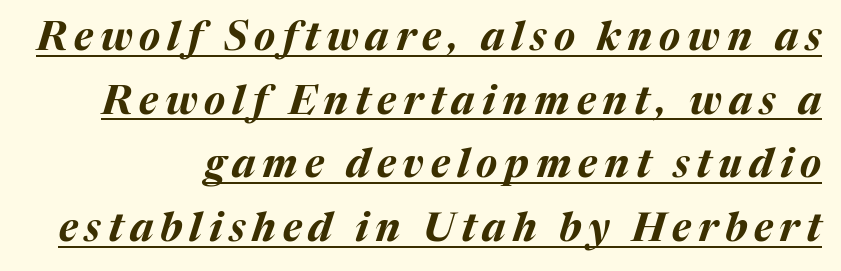
These lines sit exactly where default settings would place them. Looks like someone drew a line under every word here. The passage is arranged like a letterhead date or caption credit — flush right. I'd describe the lettering as bold — thick and assertive. The passage shown leans; its letterforms are oblique. These lines are rendered in a variable-pitch font.
